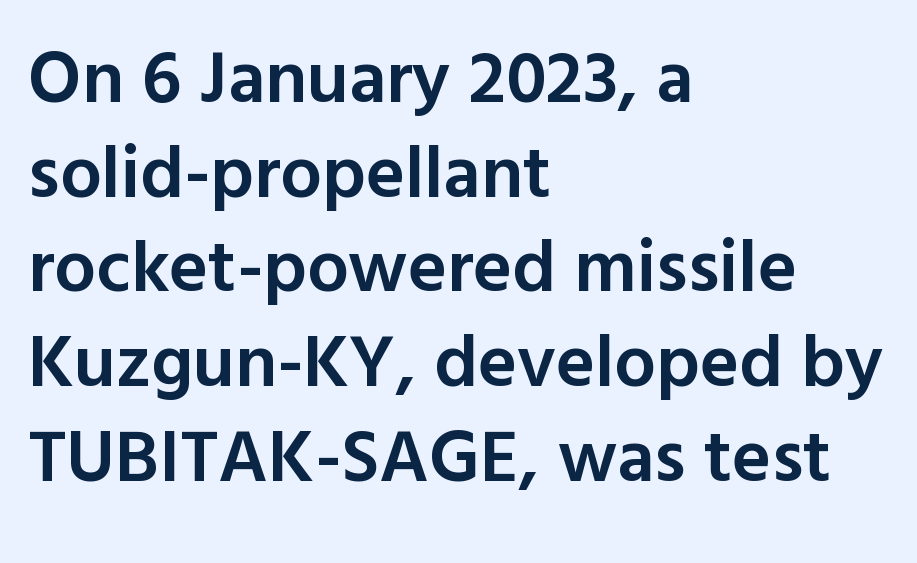
The image shows 74 px semibold sans-serif type, upright; set left-aligned, normal line spacing (1.28x), normal letter spacing, not underlined; a medium x-height.
